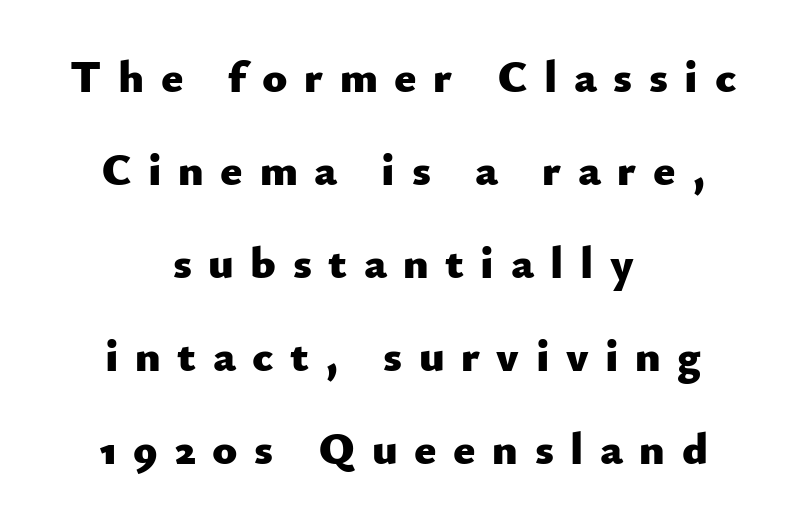
The image shows 46 px heavy sans-serif type, upright; set centered, loose line spacing (2.02x), unusually wide letter spacing (+0.36 em), not underlined; low stroke contrast and a small x-height.
